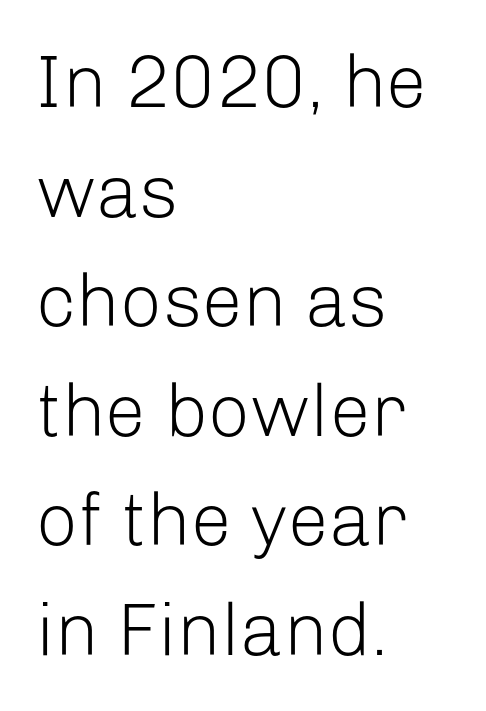
Each letter keeps its own natural width here, so spacing adapts to shape. Weight: in the light-to-regular range. Posture: upright roman. The rendering shows plain stroke endings on the letterforms — a sans-serif design. In CSS terms this would be text-align: left. Leading: standard.
